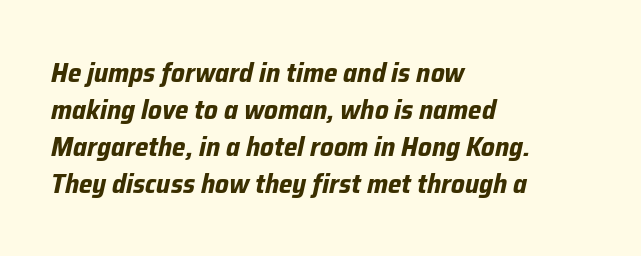
The image shows 27 px bold type, italic (leaning right); set left-aligned, normal line spacing (1.37x), normal letter spacing, not underlined.
